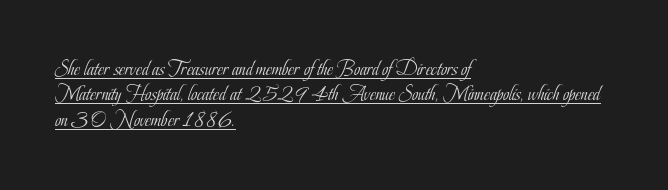
{"bold": "no", "underline": "yes", "align": "left", "line_spacing_ratio": 1.21, "letter_spacing": "normal", "letter_spacing_em": 0.0, "glyph_px": 21}
